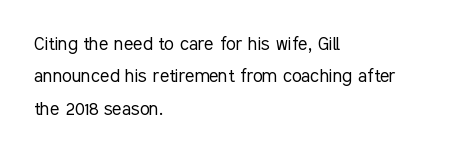
{"italic": "no", "bold": "no", "underline": "no", "align": "left", "line_spacing": "normal", "line_spacing_ratio": 1.47, "letter_spacing": "normal", "letter_spacing_em": 0.0, "glyph_px": 22}
